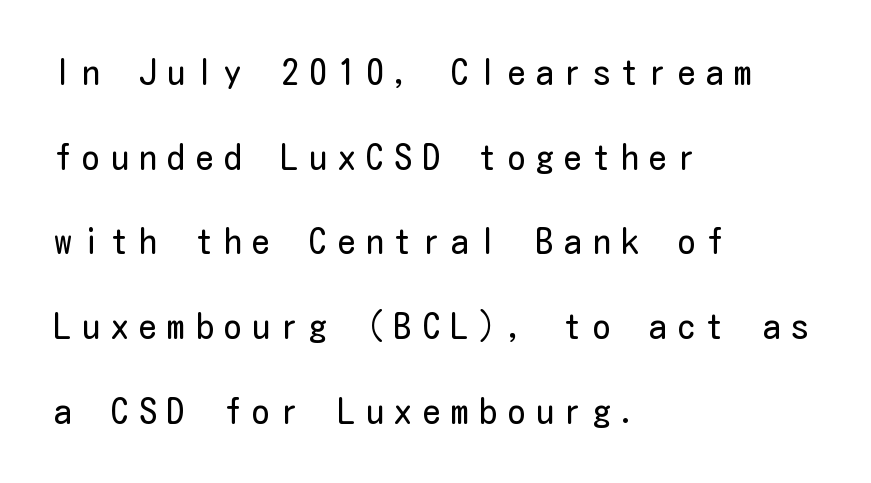
Rule under the text: the space is simply empty. The tracking reads as deliberately expanded to a designer's eye. Vertically, the passage feels expansive, rows floating well apart. Note: no serifs on the glyphs. Line starts are locked; line ends wander. Bold? No — there's no thickening of the strokes.
